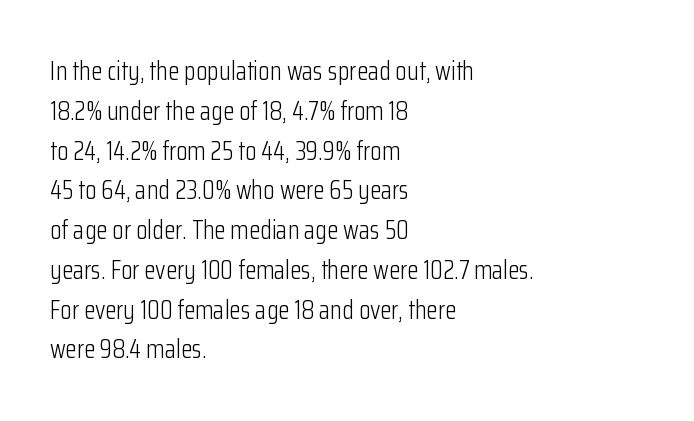
The image shows 26 px text type, upright; set left-aligned, normal line spacing (1.53x), normal letter spacing, not underlined.
